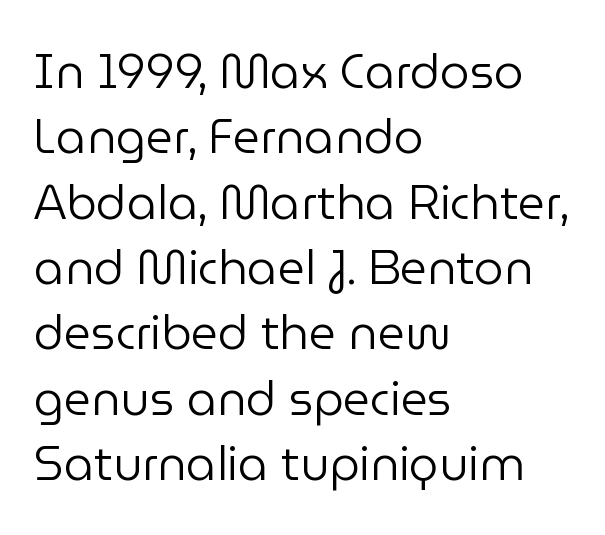
Q: Is the text bold? A: No.
Q: Is the text italic (slanted)? A: No, it is upright.
Q: Is the typeface a serif or a sans-serif typeface? A: Sans-serif.
Q: Is the text underlined? A: No.
Q: How is the paragraph aligned? A: Left-aligned.
Q: Is the spacing between letters normal or unusually wide? A: Normal.
Q: Is the spacing between lines tight, normal or loose? A: Normal.
Q: Width (condensed, normal, or wide)? A: Normal.
Q: Stroke contrast? A: Low.
Q: x-height? A: Medium.
Q: Monospaced? A: No.
